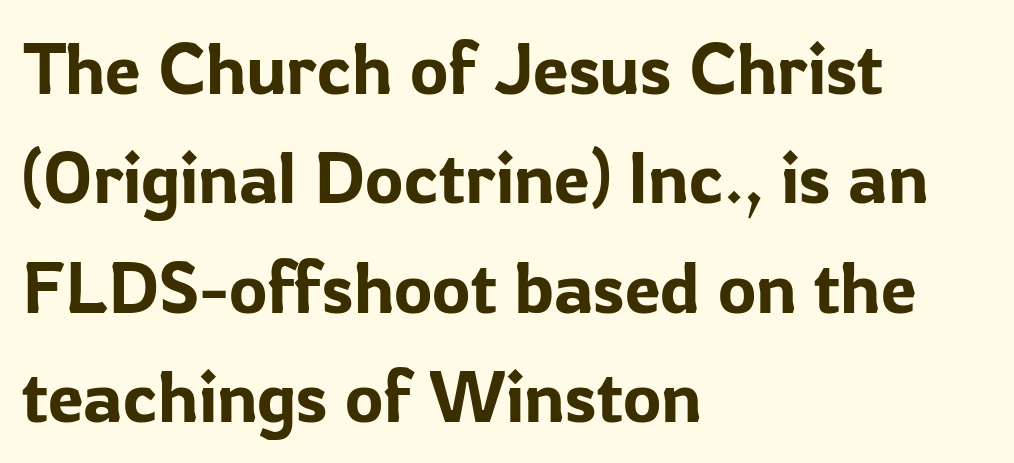
The lines in this sample share a left origin and differ only in where they stop. The passage shown is typeset with a sans-serif family. Words float on clear page, feet unadorned. Ordinary non-slanted type is in use. The rendering keeps characters at their native spacing.
